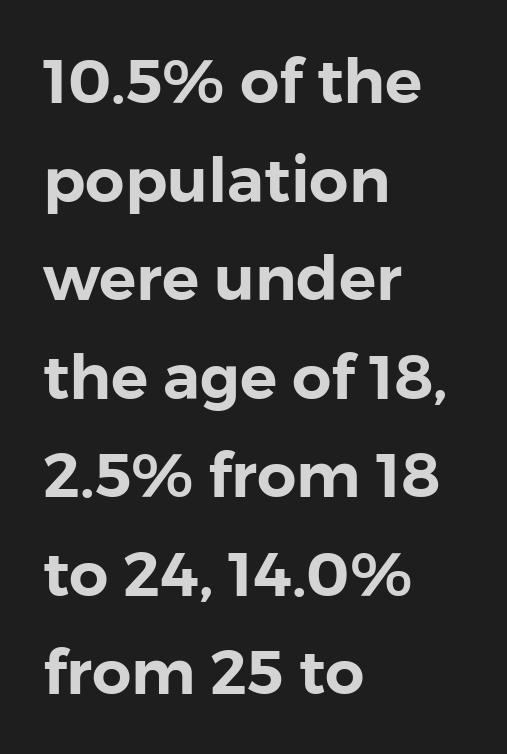
Only glyphs here, with clear space below each row. Spacing between characters is what you'd get straight out of the box. Classification — sans serif. Do the characters align in a grid? No, the font is proportional. Regular leading.
